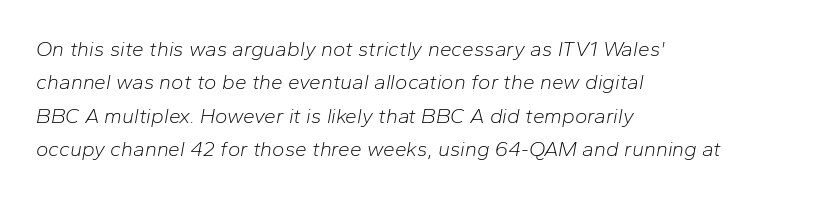
The image shows 21 px text type, italic (leaning right); set left-aligned, normal line spacing (1.59x), normal letter spacing, not underlined.
